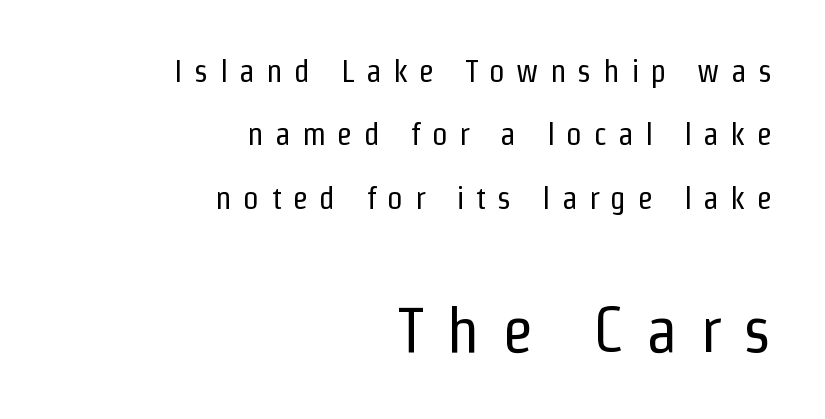
This sample uses a sans-serif face. Look at the tracking — it's clearly loosened, letters drifting apart. Visually the block forms a straight wall on the right and a jagged coastline on the left. Honestly, the rows look like they've been pulled way apart. This is not heavy type; no bold has been used.
